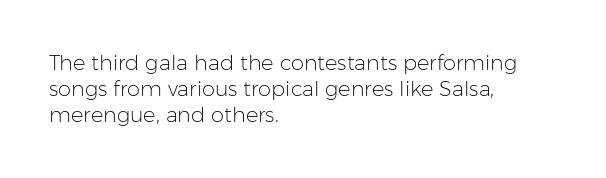
Does extra space separate the letters? No, they use regular spacing. Layout note: lines flush left. The area under the type is left untouched. This reads as an unemphasized weight, regular at the heaviest. This is roman type, the default non-slanted kind. Vertical spacing — default.
